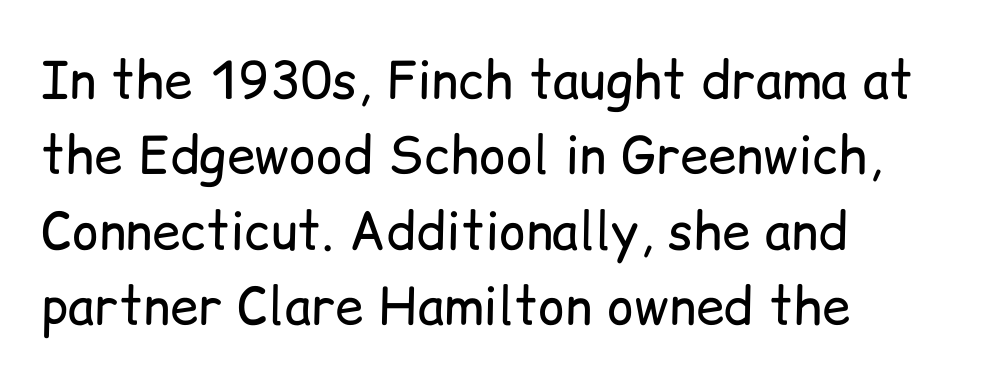
Q: Is the text bold? A: No.
Q: Is the text italic (slanted)? A: No, it is upright.
Q: Is the typeface a serif or a sans-serif typeface? A: Sans-serif.
Q: Is the text underlined? A: No.
Q: How is the paragraph aligned? A: Left-aligned.
Q: Is the spacing between letters normal or unusually wide? A: Normal.
Q: Is the spacing between lines tight, normal or loose? A: Normal.
Q: Width (condensed, normal, or wide)? A: Normal.
Q: Stroke contrast? A: Low.
Q: x-height? A: Medium.
Q: Monospaced? A: No.
